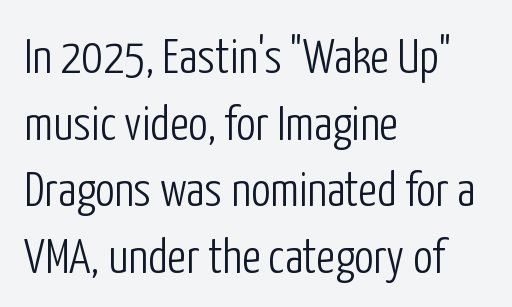
The image shows 49 px light, condensed sans-serif type, upright; set left-aligned, normal line spacing (1.36x), normal letter spacing, not underlined; low stroke contrast and a medium x-height.
